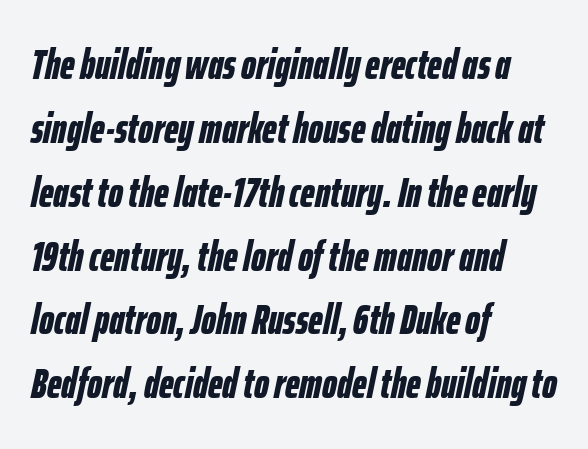
The image shows 42 px bold, condensed type, italic (leaning right); set left-aligned, normal line spacing (1.52x), normal letter spacing, not underlined; low stroke contrast and a medium x-height.
